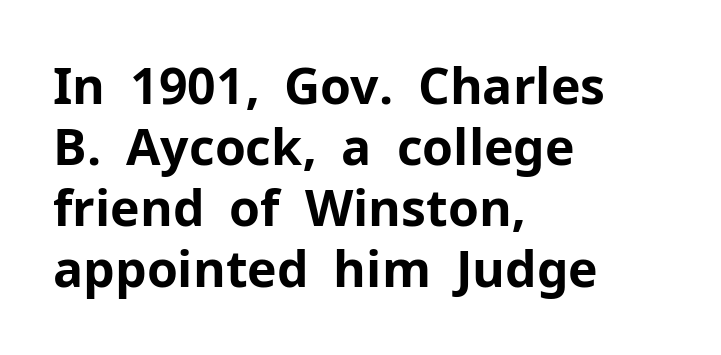
The image shows 50 px bold sans-serif type, upright; set left-aligned, line spacing 1.22x, normal letter spacing, not underlined; low stroke contrast and a medium x-height.
